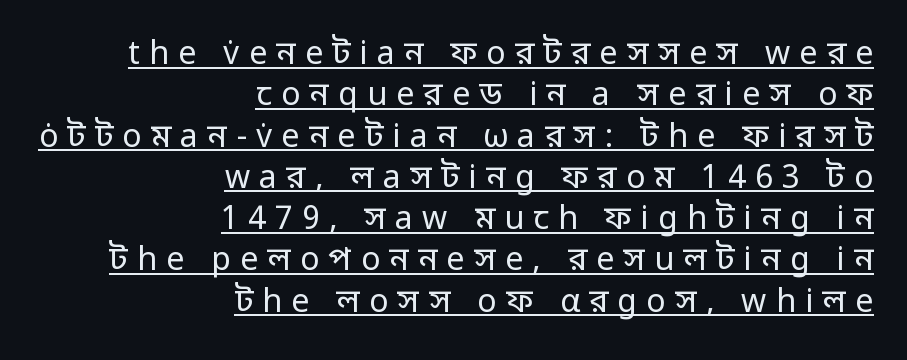
Spacing between characters has been opened up far beyond the box default. Think of a printed novel: that variable character pitch is what you see here. This is the regular roman posture of the typeface. Regular leading. This rendering features underlined lettering.
